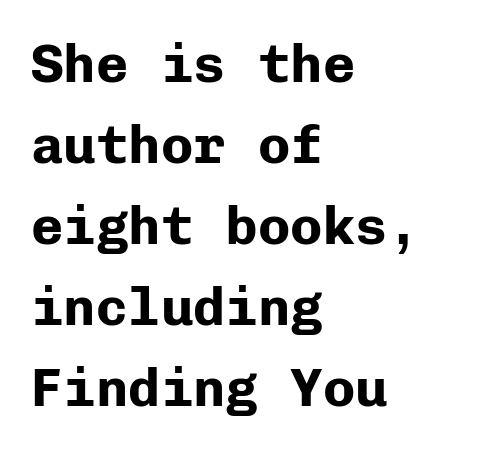
This sample is left-justified, so line endings fall wherever the words run out. Type without underlining. Typographic density is high because the face is bold. Look at the bottom of the vertical strokes: they stop flat, with no serifs. Note the uniform advance width — an 'i' takes as much space as an 'm'.
